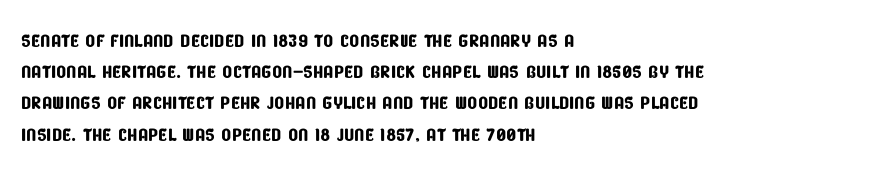
The passage is arranged the way most books set body copy — flush left. A clean baseline with only descenders dipping below it. Honestly, the letter spacing is just normal — you wouldn't notice it.
